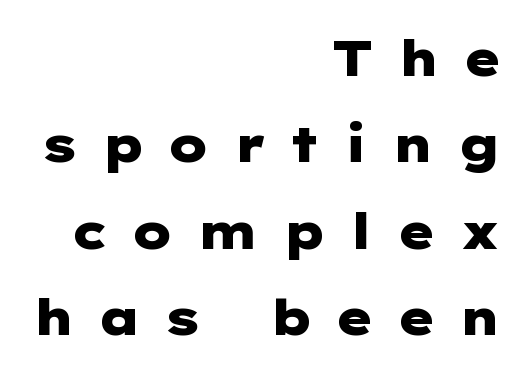
The image shows 50 px heavy, wide sans-serif type, upright; set right-aligned, line spacing 1.73x, unusually wide letter spacing (+0.45 em), not underlined; low stroke contrast and a medium x-height.
